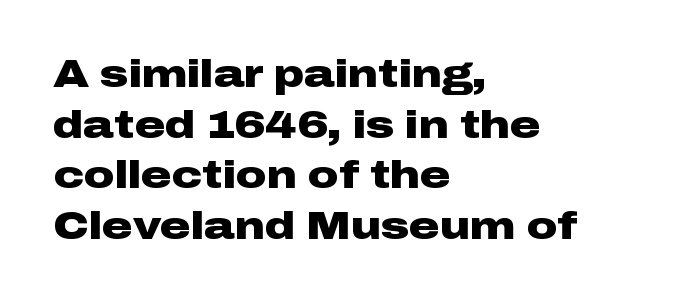
The image shows 38 px heavy, wide sans-serif type, upright; set left-aligned, normal line spacing (1.33x), normal letter spacing, not underlined; low stroke contrast and a medium x-height.
